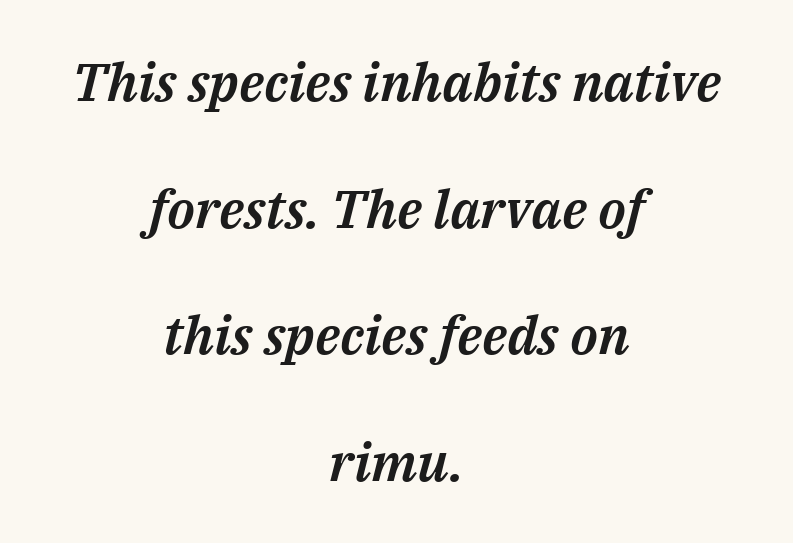
Each row of text sits above clean, open space. Loosely led — the rows are spread out. The compositor balanced each line on the midline. The face used here is rendered with its standard letterfit. The passage shown is typed in a proportional face where columns would drift. It's the slanting kind of type.
